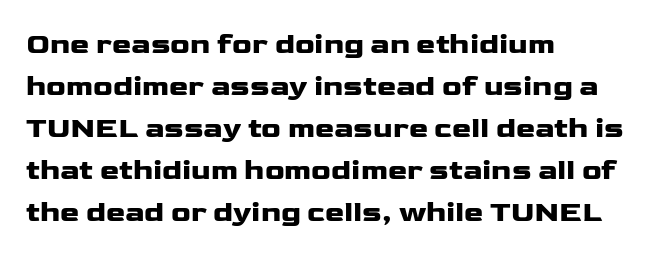
Think of a printed novel: that variable character pitch is what you see here. The passage shown stacks its lines at a standard gap. Compared with a centered layout, this one pins lines to the left instead. The foot of each line stays bare and open. The face used here is rendered with its standard letterfit.
